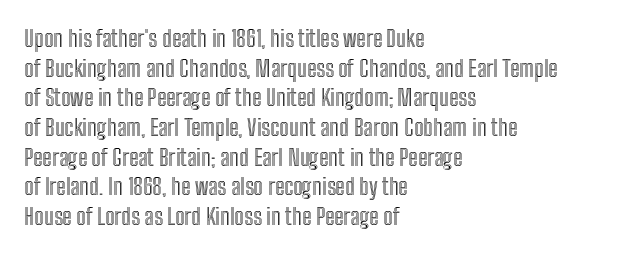
Descenders are the only things crossing below the line. A classic flush-left, rag-right setting is used for this passage. Upright lettering throughout. Quick note: interline space is typical. Letter spacing: default.
